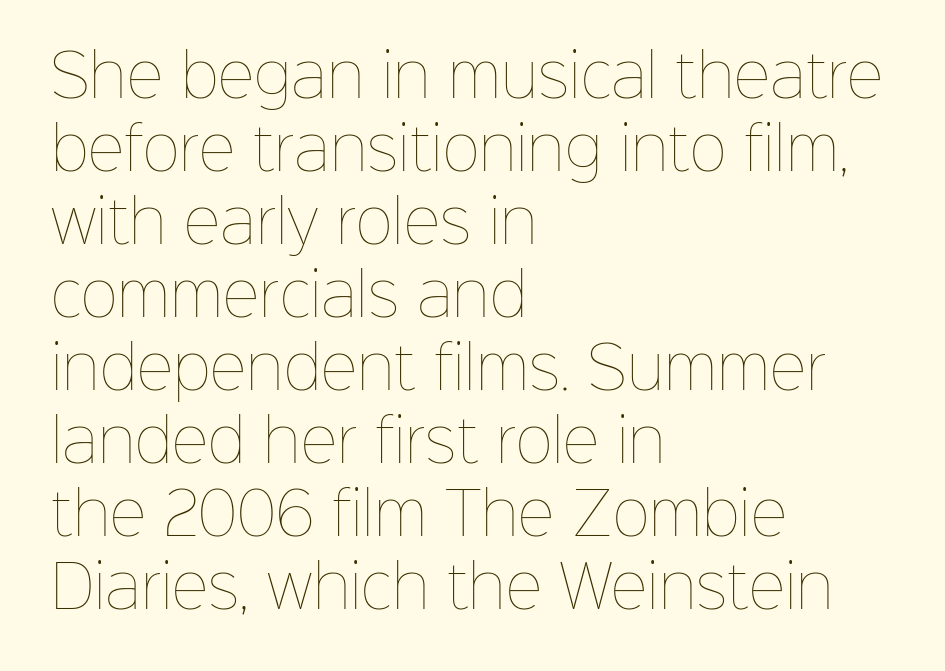
{"italic": "no", "bold": "no", "weight": "thin", "width": "normal", "stroke_contrast": "low", "x_height": "medium", "monospaced": "no", "underline": "no", "align": "left", "line_spacing": "normal", "line_spacing_ratio": 1.28, "letter_spacing": "normal", "letter_spacing_em": 0.0, "glyph_px": 57}
